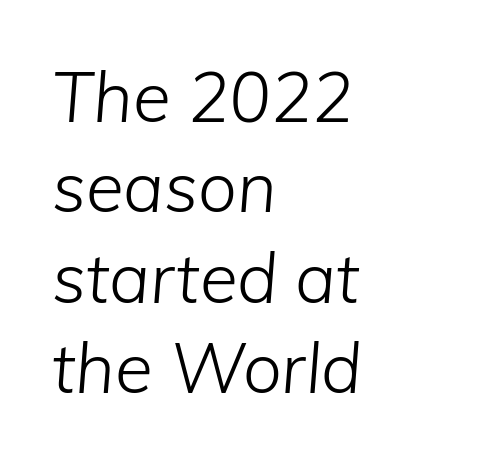
Q: Is the text bold? A: No.
Q: Is the text italic (slanted)? A: Yes, it leans right by about 5 degrees.
Q: Is the text underlined? A: No.
Q: How is the paragraph aligned? A: Left-aligned.
Q: Is the spacing between letters normal or unusually wide? A: Normal.
Q: Is the spacing between lines tight, normal or loose? A: Normal.
Q: Width (condensed, normal, or wide)? A: Normal.
Q: Stroke contrast? A: Low.
Q: x-height? A: Medium.
Q: Monospaced? A: No.
